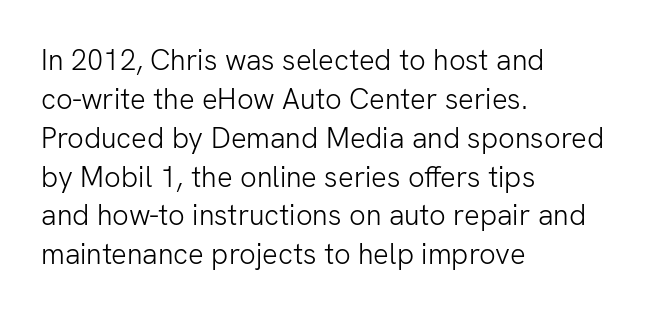
{"serif": "no", "italic": "no", "bold": "no", "weight": "light", "width": "normal", "stroke_contrast": "low", "x_height": "medium", "monospaced": "no", "underline": "no", "align": "left", "line_spacing": "normal", "line_spacing_ratio": 1.34, "letter_spacing": "normal", "letter_spacing_em": 0.0, "glyph_px": 29}
